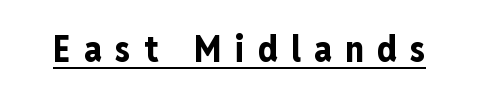
The image shows 36 px bold, condensed sans-serif type, upright; set unusually wide letter spacing (+0.37 em), underlined; low stroke contrast and a medium x-height.
